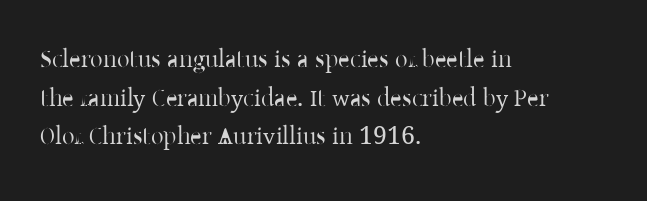
Notice how descenders clear the ascenders below comfortably — that's standard leading. Posture: vertical. Letter spacing: default. This rendering uses left alignment, leaving the right contour irregular.
